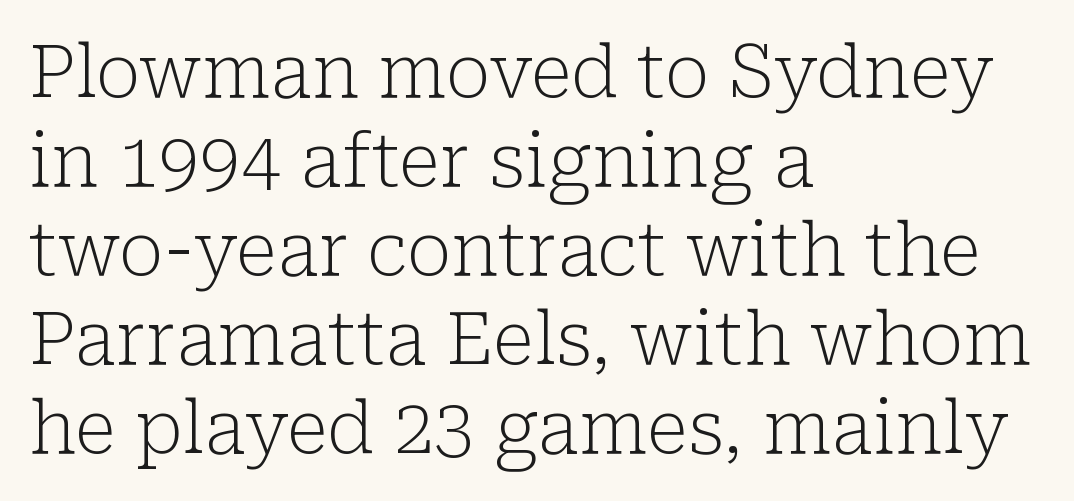
Q: Is the text bold? A: No.
Q: Is the text italic (slanted)? A: No, it is upright.
Q: Is the typeface a serif or a sans-serif typeface? A: Serif.
Q: Is the text underlined? A: No.
Q: How is the paragraph aligned? A: Left-aligned.
Q: Is the spacing between letters normal or unusually wide? A: Normal.
Q: Width (condensed, normal, or wide)? A: Normal.
Q: Stroke contrast? A: Low.
Q: x-height? A: Medium.
Q: Monospaced? A: No.
